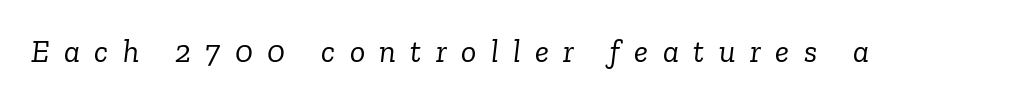
The image shows 32 px light serif type, italic (leaning right); set unusually wide letter spacing (+0.45 em), not underlined; low stroke contrast and a medium x-height.
